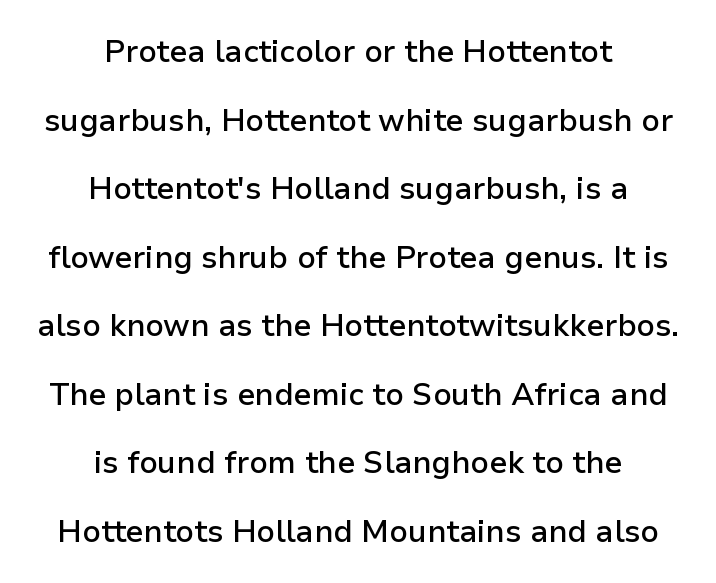
Q: Is the text bold? A: Semi-bold.
Q: Is the text italic (slanted)? A: No, it is upright.
Q: Is the typeface a serif or a sans-serif typeface? A: Sans-serif.
Q: Is the text underlined? A: No.
Q: How is the paragraph aligned? A: Centered.
Q: Is the spacing between letters normal or unusually wide? A: Normal.
Q: Is the spacing between lines tight, normal or loose? A: Loose.
Q: Width (condensed, normal, or wide)? A: Normal.
Q: Stroke contrast? A: Low.
Q: x-height? A: Medium.
Q: Monospaced? A: No.
